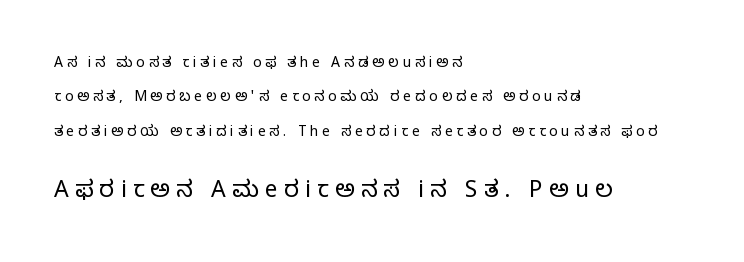
The image shows 23 px text type, upright; set left-aligned, loose line spacing (2.45x), unusually wide letter spacing (+0.27 em), not underlined; the second (bottom) block is 1.64x larger.
